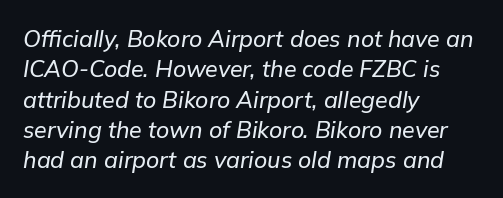
What stands out about the letter spacing? Nothing — it is the standard amount. Does the leading feel generous? No, just average. The glyphs are unaccompanied by any horizontal stroke below them. Reading down the block, your eye returns to a fixed left position each line.
